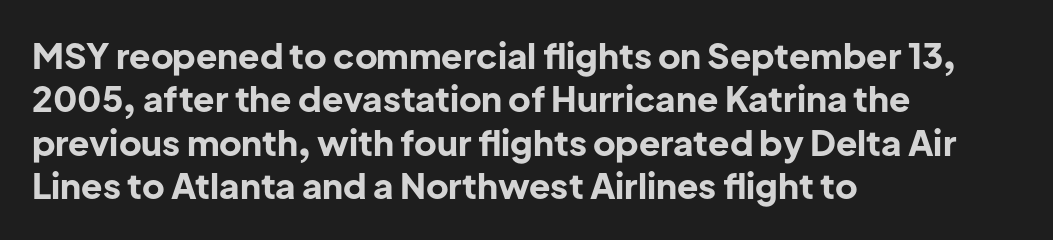
This rendering features lettering with no underline. No italicization has been applied; the sample stays upright. Default kerning and tracking; the words read as compact shapes. The characters display no serif detailing; their extremities are plain. Spacing verdict: proportional, widths tailored to each character. Heavy, bold letterforms.
